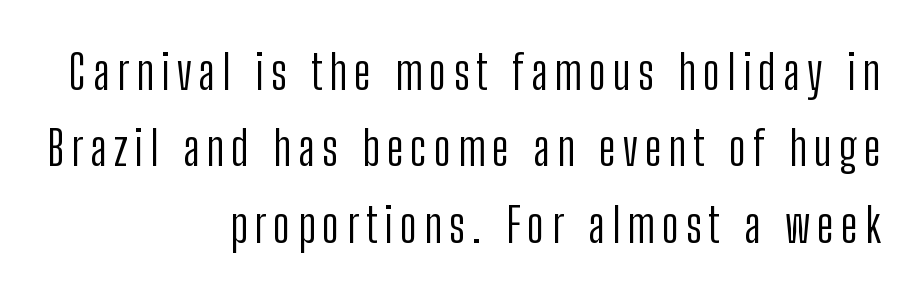
Weight: regular or lighter. The typeface chosen for these lines omits serifs. The space directly below the letters is spotless. A roman cut, with each character standing at attention.
